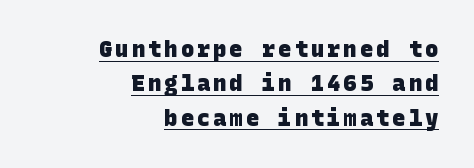
Q: Is the text bold? A: Yes.
Q: Is the text underlined? A: Yes.
Q: How is the paragraph aligned? A: Right-aligned.
Q: Is the spacing between lines tight, normal or loose? A: Normal.
